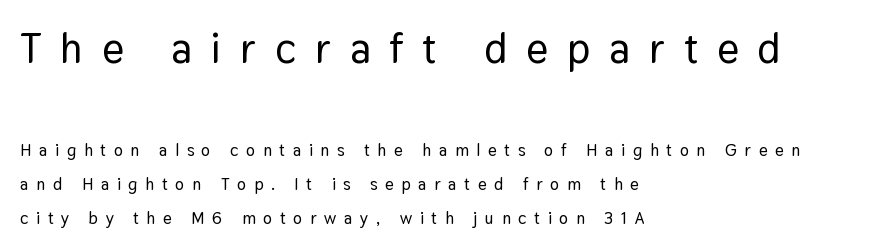
The image shows 42 px sans-serif type, upright; set left-aligned, loose line spacing (2.01x), unusually wide letter spacing (+0.45 em), not underlined; the first (top) block is 2.47x larger; low stroke contrast and a medium x-height.
